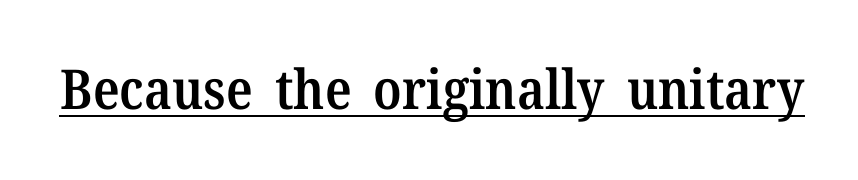
Q: Is the text bold? A: Semi-bold.
Q: Is the text italic (slanted)? A: No, it is upright.
Q: Is the typeface a serif or a sans-serif typeface? A: Serif.
Q: Is the text underlined? A: Yes.
Q: Is the spacing between letters normal or unusually wide? A: Normal.
Q: Width (condensed, normal, or wide)? A: Normal.
Q: Stroke contrast? A: Medium.
Q: x-height? A: Medium.
Q: Monospaced? A: No.
